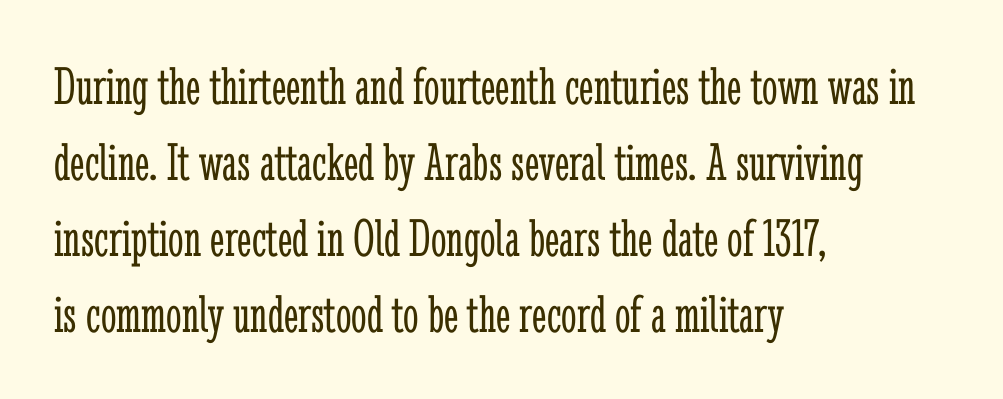
The image shows 55 px light, condensed serif type, upright; set left-aligned, normal line spacing (1.38x), normal letter spacing, not underlined; low stroke contrast and a medium x-height.
